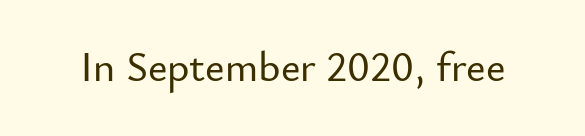
{"serif": "no", "italic": "no", "width": "normal", "stroke_contrast": "low", "x_height": "small", "monospaced": "no", "underline": "no", "letter_spacing": "normal", "letter_spacing_em": 0.0, "glyph_px": 42}
